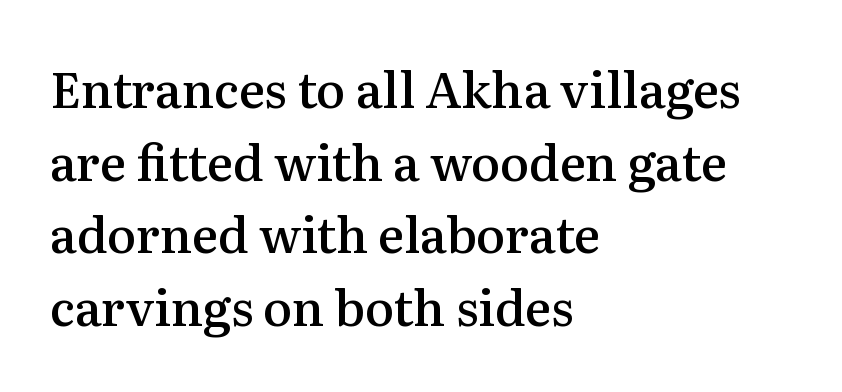
{"serif": "yes", "italic": "no", "bold": "semi", "weight": "semibold", "width": "normal", "stroke_contrast": "medium", "x_height": "medium", "monospaced": "no", "underline": "no", "align": "left", "line_spacing": "normal", "line_spacing_ratio": 1.48, "letter_spacing": "normal", "letter_spacing_em": 0.0, "glyph_px": 49}
